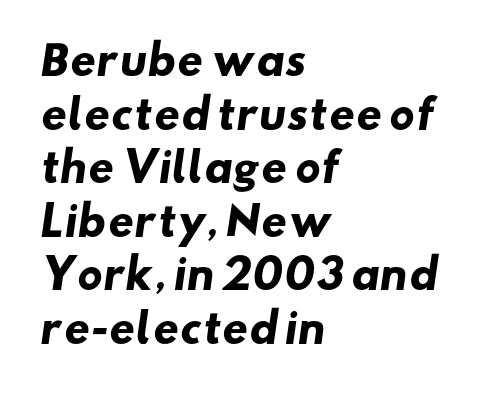
Q: Is the text bold? A: Yes.
Q: Is the typeface a serif or a sans-serif typeface? A: Sans-serif.
Q: Is the text underlined? A: No.
Q: How is the paragraph aligned? A: Left-aligned.
Q: Is the spacing between letters normal or unusually wide? A: Normal.
Q: Is the spacing between lines tight, normal or loose? A: Normal.
Q: Width (condensed, normal, or wide)? A: Wide.
Q: Stroke contrast? A: Low.
Q: x-height? A: Small.
Q: Monospaced? A: No.
